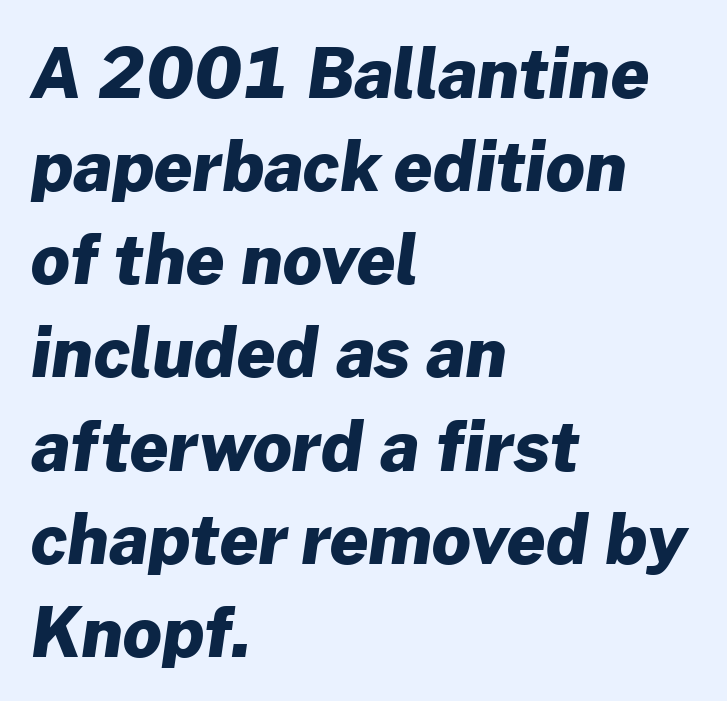
{"serif": "no", "bold": "yes", "weight": "heavy", "width": "normal", "stroke_contrast": "low", "x_height": "medium", "monospaced": "no", "underline": "no", "align": "left", "line_spacing": "normal", "line_spacing_ratio": 1.37, "letter_spacing": "normal", "letter_spacing_em": 0.0, "glyph_px": 68}
